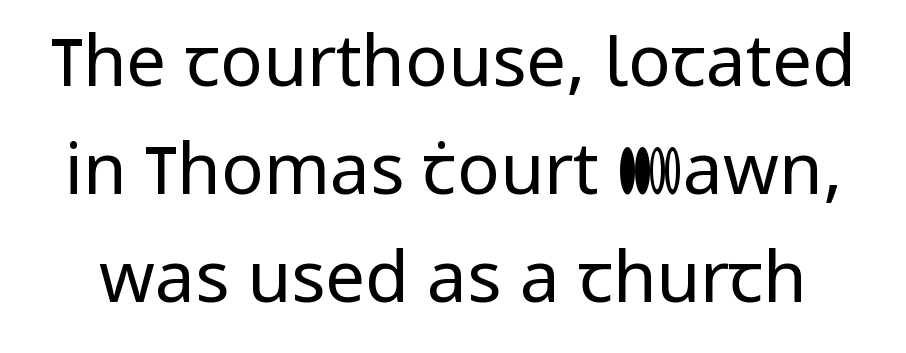
Q: Is the text bold? A: No.
Q: Is the text italic (slanted)? A: No, it is upright.
Q: Is the typeface a serif or a sans-serif typeface? A: Sans-serif.
Q: Is the text underlined? A: No.
Q: Is the spacing between letters normal or unusually wide? A: Normal.
Q: Is the spacing between lines tight, normal or loose? A: Normal.
Q: Width (condensed, normal, or wide)? A: Normal.
Q: Stroke contrast? A: Low.
Q: x-height? A: Medium.
Q: Monospaced? A: No.
